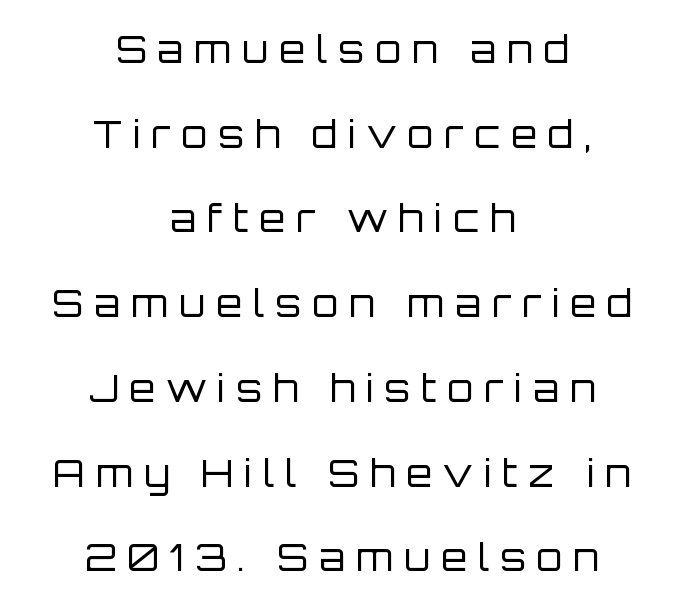
The image shows 38 px regular-weight sans-serif type, upright; set centered, loose line spacing (2.23x), unusually wide letter spacing (+0.28 em), not underlined; low stroke contrast and a large x-height.
